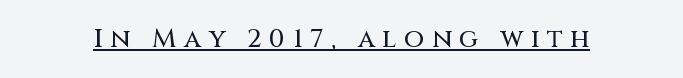
Q: Is the text italic (slanted)? A: No, it is upright.
Q: Is the text underlined? A: Yes.
Q: Is the spacing between letters normal or unusually wide? A: Unusually wide.
